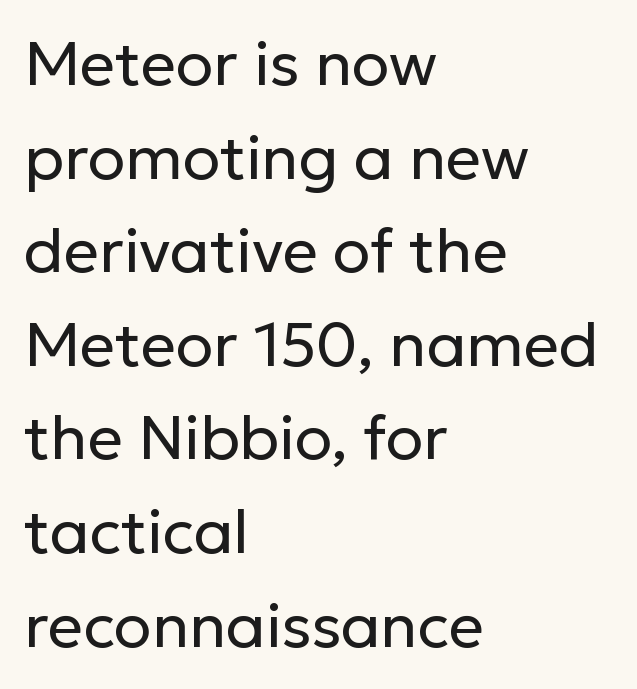
The image shows 62 px regular-weight sans-serif type, upright; set left-aligned, normal line spacing (1.51x), normal letter spacing, not underlined; low stroke contrast and a medium x-height.
